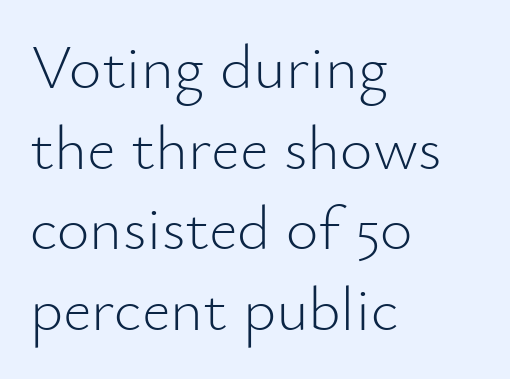
The image shows 63 px light sans-serif type, upright; set left-aligned, normal line spacing (1.28x), normal letter spacing, not underlined; low stroke contrast and a small x-height.
